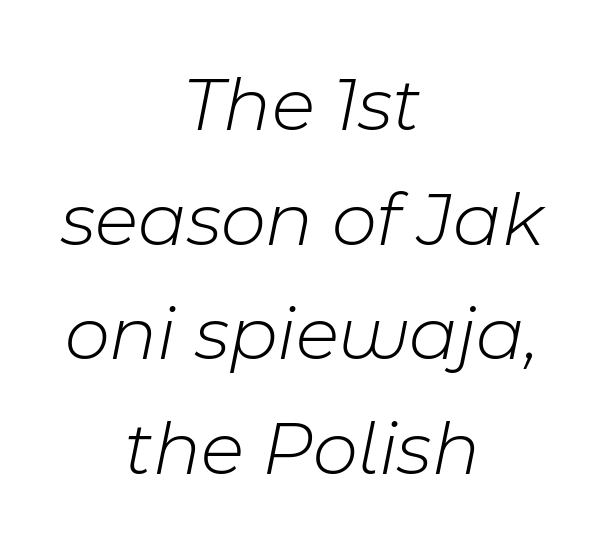
Q: Is the text bold? A: No.
Q: Is the text italic (slanted)? A: Yes, it leans right by about 11 degrees.
Q: Is the text underlined? A: No.
Q: How is the paragraph aligned? A: Centered.
Q: Is the spacing between letters normal or unusually wide? A: Normal.
Q: Is the spacing between lines tight, normal or loose? A: Normal.
Q: Width (condensed, normal, or wide)? A: Normal.
Q: Stroke contrast? A: Low.
Q: x-height? A: Medium.
Q: Monospaced? A: No.
